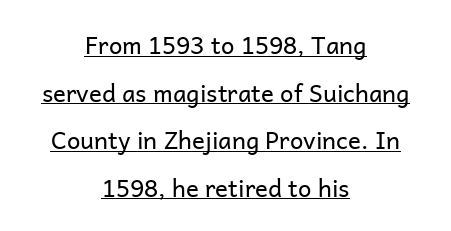
The image shows 24 px text type, upright; set centered, loose line spacing (1.98x), normal letter spacing, underlined.
